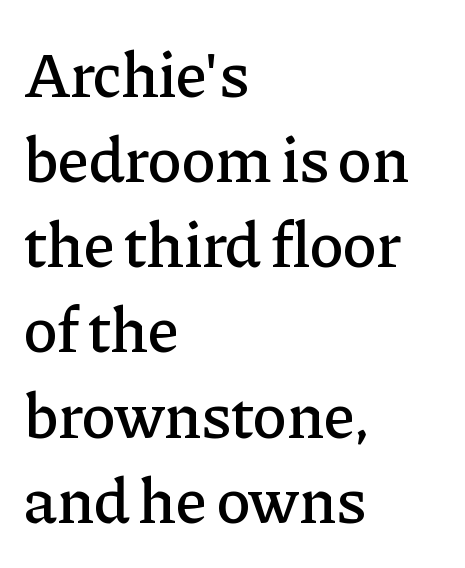
The image shows 65 px serif type, upright; set left-aligned, normal line spacing (1.31x), normal letter spacing, not underlined; low stroke contrast and a medium x-height.
